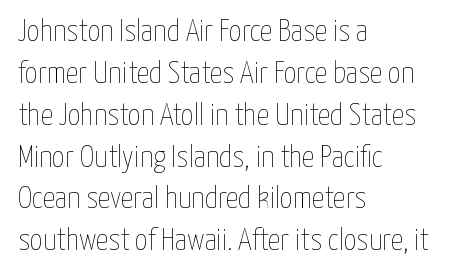
Line beginnings align vertically; line endings do not. Unlike italic type, these characters show no tilt at all. A clean baseline with only descenders dipping below it. The gaps between neighbouring characters are ordinary and unremarkable.
